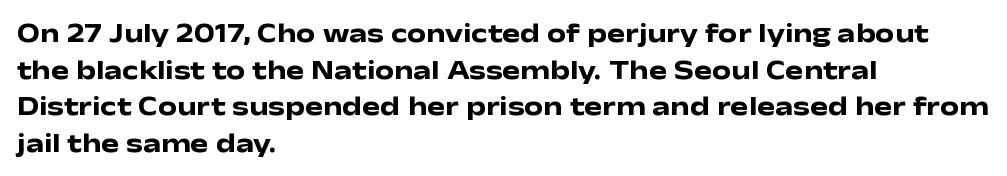
{"italic": "no", "bold": "yes", "underline": "no", "align": "left", "line_spacing": "normal", "line_spacing_ratio": 1.36, "letter_spacing": "normal", "letter_spacing_em": 0.0, "glyph_px": 27}
